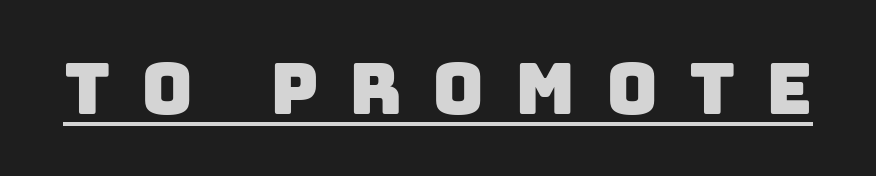
Q: Is the typeface a serif or a sans-serif typeface? A: Sans-serif.
Q: Is the text underlined? A: Yes.
Q: Is the spacing between letters normal or unusually wide? A: Unusually wide.
Q: Width (condensed, normal, or wide)? A: Normal.
Q: Stroke contrast? A: Low.
Q: x-height? A: Large.
Q: Monospaced? A: No.
